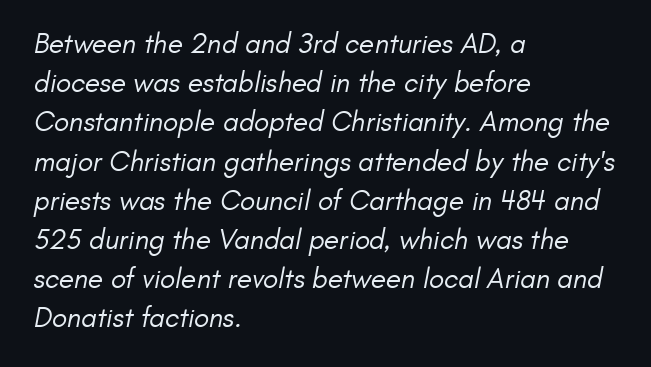
The image shows 28 px regular-weight sans-serif type; set left-aligned, normal line spacing (1.4x), normal letter spacing, not underlined; low stroke contrast and a small x-height.
